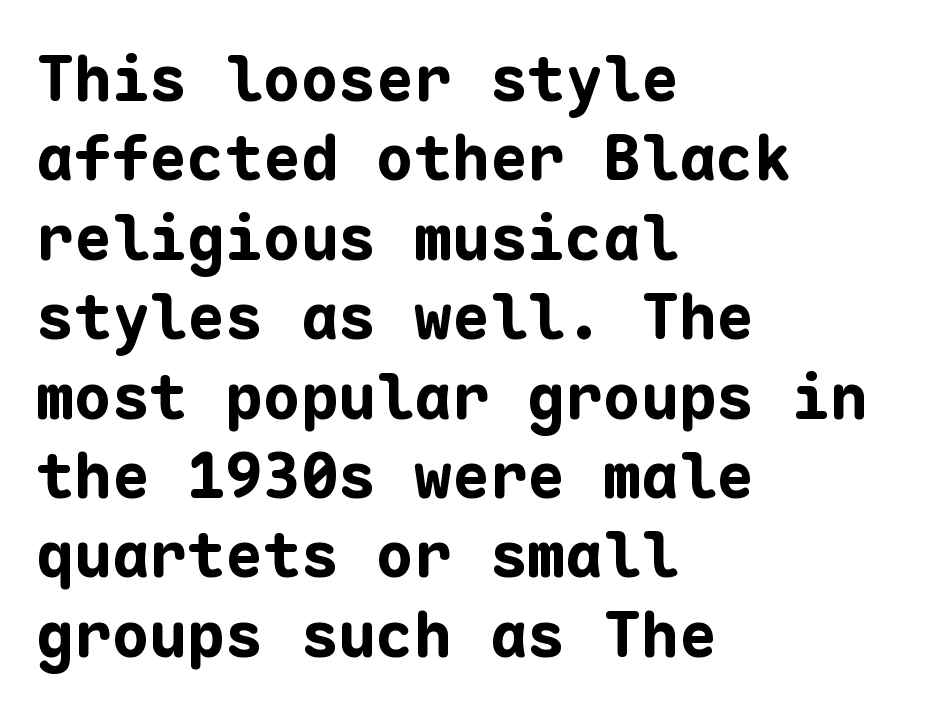
The typeface chosen for these lines omits serifs. One-word summary of the alignment: left. The face used here is rendered with its standard letterfit. Honestly, there is no underline to notice here at all.
